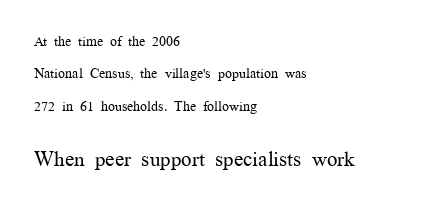
The image shows 21 px text type, upright; set left-aligned, loose line spacing (2.32x), normal letter spacing, not underlined; the second (bottom) block is 1.5x larger.
